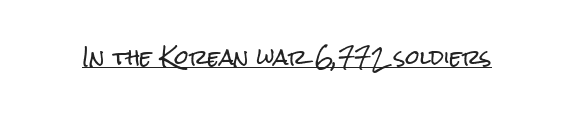
{"italic": "no", "underline": "yes", "letter_spacing": "normal", "letter_spacing_em": 0.0, "glyph_px": 20}
